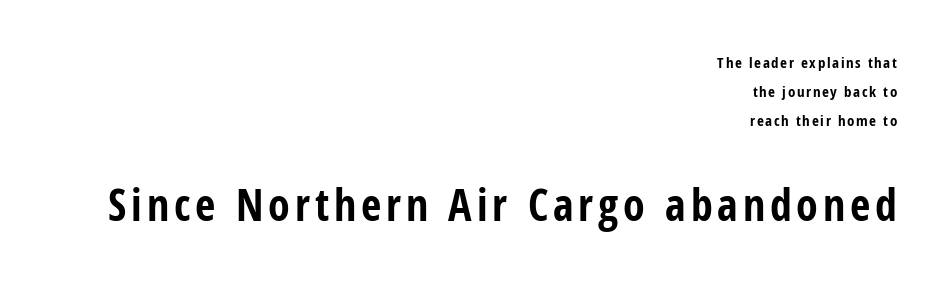
Q: Is the text bold? A: Yes.
Q: Is the text italic (slanted)? A: No, it is upright.
Q: Is the typeface a serif or a sans-serif typeface? A: Sans-serif.
Q: Is the text underlined? A: No.
Q: How is the paragraph aligned? A: Right-aligned.
Q: Is the spacing between lines tight, normal or loose? A: Loose.
Q: Which block of text is set in a larger size, the first (top) or the second (bottom)? A: The second (bottom) one.
Q: Width (condensed, normal, or wide)? A: Condensed.
Q: Stroke contrast? A: Low.
Q: x-height? A: Medium.
Q: Monospaced? A: No.
